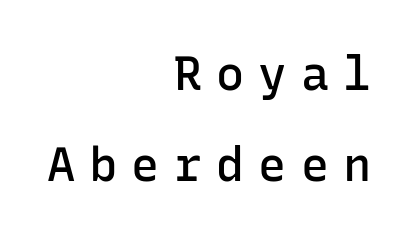
Q: Is the text bold? A: Semi-bold.
Q: Is the text italic (slanted)? A: No, it is upright.
Q: Is the typeface a serif or a sans-serif typeface? A: Sans-serif.
Q: Is the text underlined? A: No.
Q: How is the paragraph aligned? A: Right-aligned.
Q: Is the spacing between letters normal or unusually wide? A: Unusually wide.
Q: Is the spacing between lines tight, normal or loose? A: Loose.
Q: Width (condensed, normal, or wide)? A: Normal.
Q: Stroke contrast? A: Low.
Q: x-height? A: Medium.
Q: Monospaced? A: Yes.
